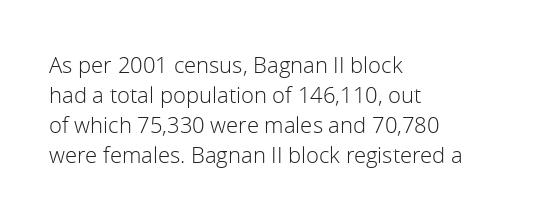
Q: Is the text bold? A: No.
Q: Is the text italic (slanted)? A: No, it is upright.
Q: Is the text underlined? A: No.
Q: How is the paragraph aligned? A: Left-aligned.
Q: Is the spacing between letters normal or unusually wide? A: Normal.
Q: Is the spacing between lines tight, normal or loose? A: Normal.
